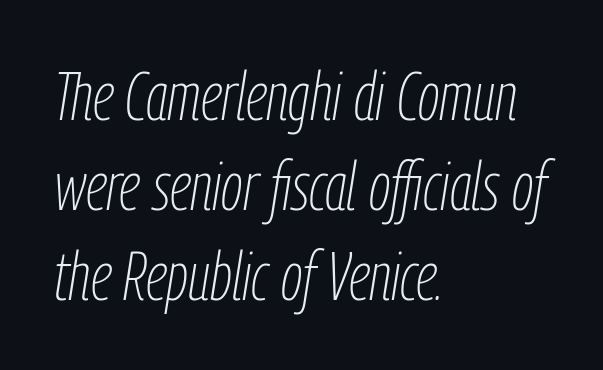
{"italic": "yes", "lean": "right", "slant_degrees": 9, "bold": "no", "weight": "thin", "width": "condensed", "stroke_contrast": "low", "x_height": "medium", "monospaced": "no", "underline": "no", "align": "left", "line_spacing": "normal", "line_spacing_ratio": 1.32, "letter_spacing": "normal", "letter_spacing_em": 0.0, "glyph_px": 68}
